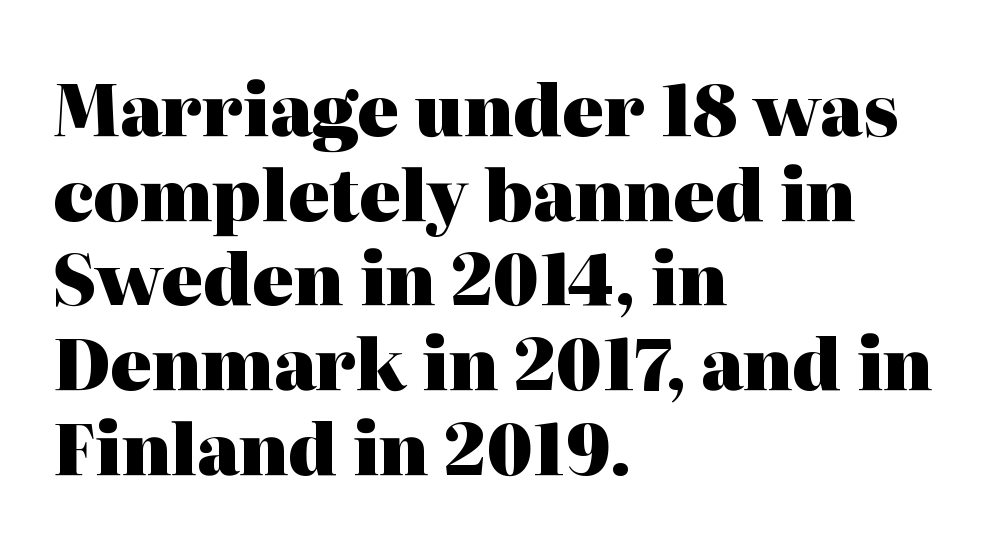
The image shows 70 px heavy serif type, upright; set left-aligned, line spacing 1.21x, normal letter spacing, not underlined; high stroke contrast and a medium x-height.
